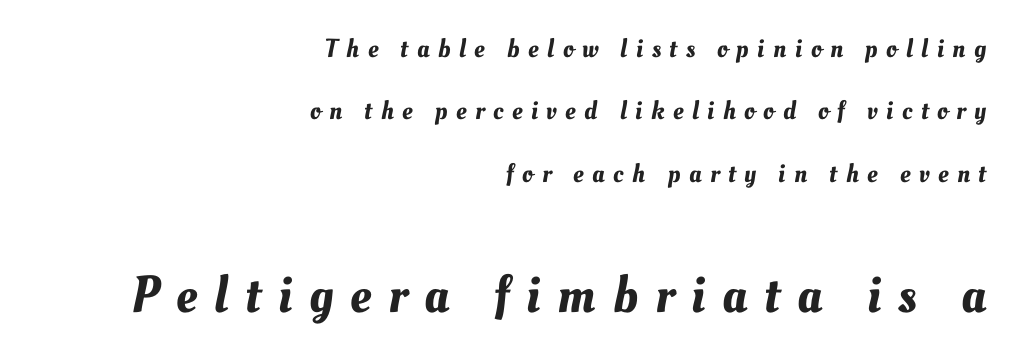
Type size steps up from the first block to the second. The rendering inserts visible extra space after every character. Rows of type keep a wide berth in the vertical direction. All the whitespace from short lines collects on the left. Rule under the text: the space is simply empty. Character widths vary here, with narrow letters taking less room than wide ones.
